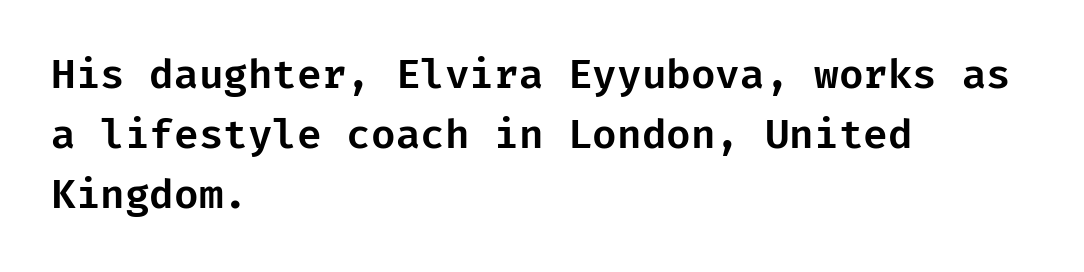
Q: Is the text italic (slanted)? A: No, it is upright.
Q: Is the typeface a serif or a sans-serif typeface? A: Sans-serif.
Q: Is the text underlined? A: No.
Q: How is the paragraph aligned? A: Left-aligned.
Q: Is the spacing between letters normal or unusually wide? A: Normal.
Q: Is the spacing between lines tight, normal or loose? A: Normal.
Q: Width (condensed, normal, or wide)? A: Normal.
Q: Stroke contrast? A: Low.
Q: x-height? A: Medium.
